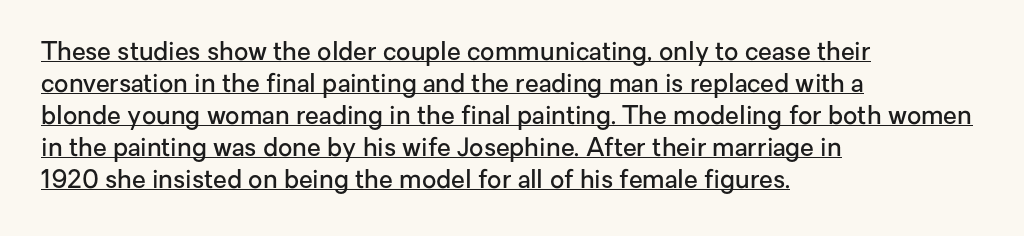
{"italic": "no", "bold": "semi", "underline": "yes", "align": "left", "line_spacing": "normal", "line_spacing_ratio": 1.28, "letter_spacing": "normal", "letter_spacing_em": 0.0, "glyph_px": 25}
